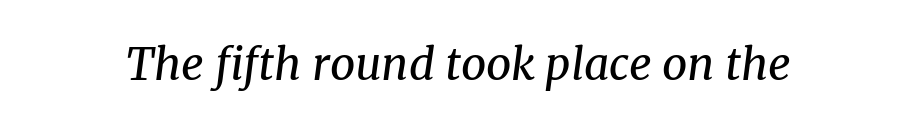
The face used here is proportionally spaced, like ordinary book or web type. A quiet, ordinary-to-light weight characterises the typeface. Italic: yes, the glyphs are oblique. No word sits above an underline. Serif or sans? Serif — the stroke terminals have little feet. In terms of letterspacing, this is plain default setting.
